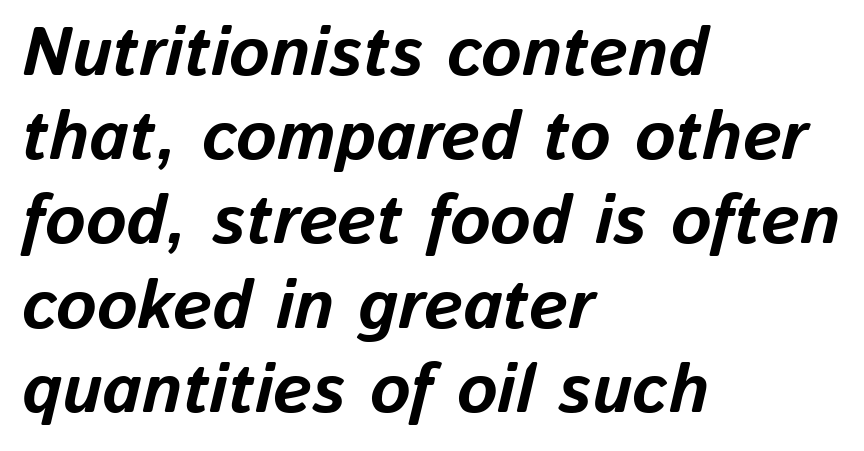
The image shows 69 px bold type, italic (leaning right); set left-aligned, line spacing 1.22x, normal letter spacing, not underlined; low stroke contrast and a medium x-height.
